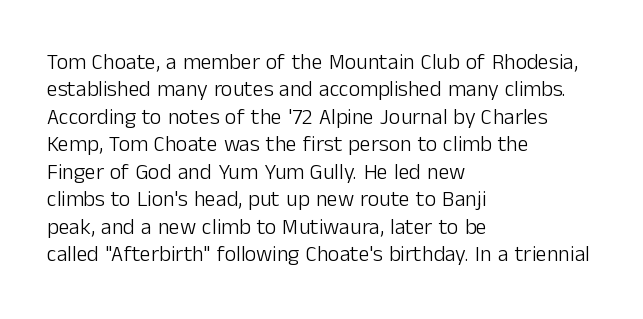
{"italic": "no", "bold": "no", "underline": "no", "align": "left", "line_spacing": "normal", "line_spacing_ratio": 1.25, "letter_spacing": "normal", "letter_spacing_em": 0.0, "glyph_px": 22}
